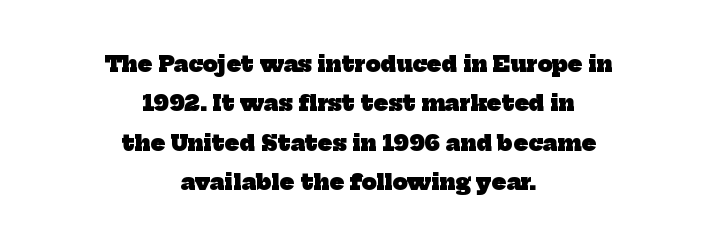
Q: Is the text bold? A: Yes.
Q: Is the text underlined? A: No.
Q: How is the paragraph aligned? A: Centered.
Q: Is the spacing between letters normal or unusually wide? A: Normal.
